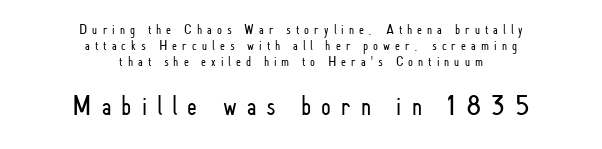
The image shows 28 px light, condensed sans-serif type, upright; set centered, tight line spacing (1.13x), unusually wide letter spacing (+0.36 em), not underlined; the second (bottom) block is 2.0x larger; low stroke contrast and a small x-height.
